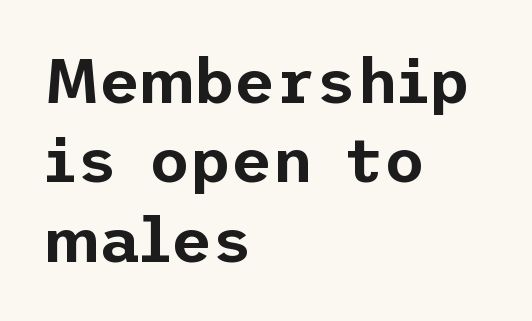
Q: Is the text italic (slanted)? A: No, it is upright.
Q: Is the typeface a serif or a sans-serif typeface? A: Sans-serif.
Q: Is the text underlined? A: No.
Q: How is the paragraph aligned? A: Left-aligned.
Q: Is the spacing between letters normal or unusually wide? A: Normal.
Q: Is the spacing between lines tight, normal or loose? A: Normal.
Q: Width (condensed, normal, or wide)? A: Normal.
Q: Stroke contrast? A: Low.
Q: x-height? A: Medium.
